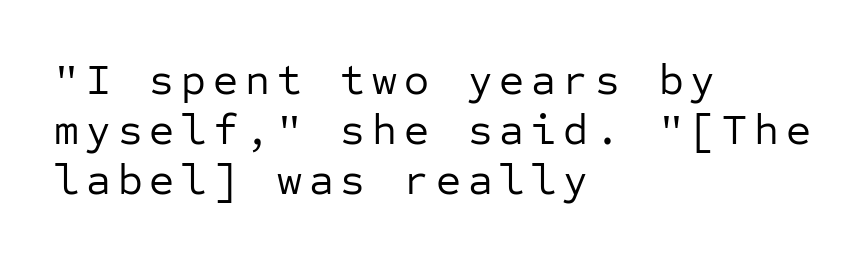
{"serif": "no", "italic": "no", "bold": "no", "weight": "regular", "width": "normal", "stroke_contrast": "low", "x_height": "medium", "monospaced": "yes", "underline": "no", "align": "left", "line_spacing_ratio": 1.16, "glyph_px": 43}
